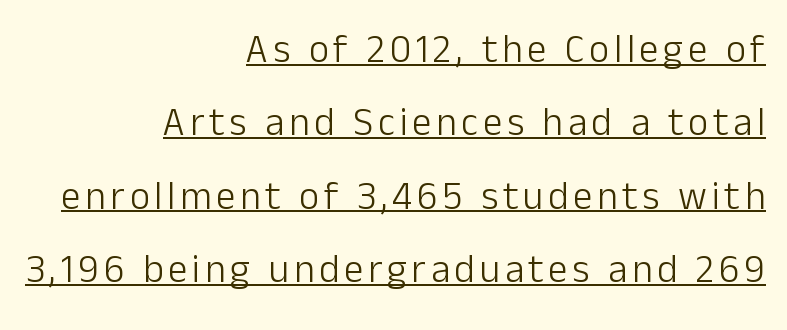
Q: Is the text bold? A: No.
Q: Is the text italic (slanted)? A: No, it is upright.
Q: Is the typeface a serif or a sans-serif typeface? A: Sans-serif.
Q: Is the text underlined? A: Yes.
Q: How is the paragraph aligned? A: Right-aligned.
Q: Width (condensed, normal, or wide)? A: Normal.
Q: Stroke contrast? A: Low.
Q: x-height? A: Medium.
Q: Monospaced? A: No.
